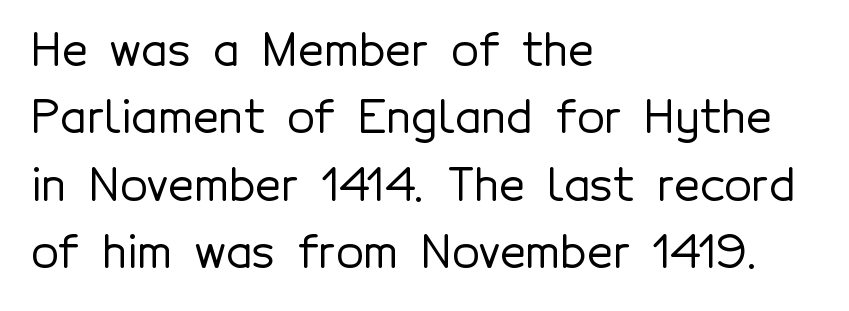
Q: Is the text italic (slanted)? A: No, it is upright.
Q: Is the typeface a serif or a sans-serif typeface? A: Sans-serif.
Q: Is the text underlined? A: No.
Q: How is the paragraph aligned? A: Left-aligned.
Q: Is the spacing between letters normal or unusually wide? A: Normal.
Q: Is the spacing between lines tight, normal or loose? A: Normal.
Q: Width (condensed, normal, or wide)? A: Normal.
Q: x-height? A: Medium.
Q: Monospaced? A: No.
